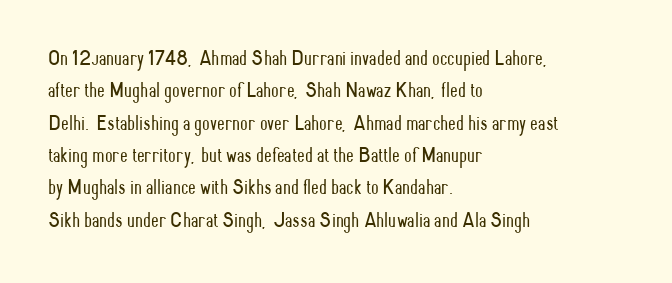
{"italic": "no", "bold": "no", "underline": "no", "align": "left", "line_spacing": "normal", "line_spacing_ratio": 1.47, "letter_spacing": "normal", "letter_spacing_em": 0.0, "glyph_px": 22}
